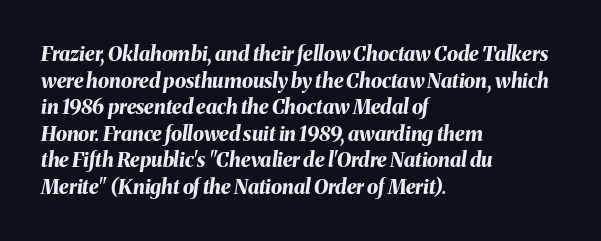
Q: Is the text bold? A: Yes.
Q: Is the text italic (slanted)? A: Yes, it leans right by about 8 degrees.
Q: Is the text underlined? A: No.
Q: How is the paragraph aligned? A: Left-aligned.
Q: Is the spacing between letters normal or unusually wide? A: Normal.
Q: Is the spacing between lines tight, normal or loose? A: Normal.
